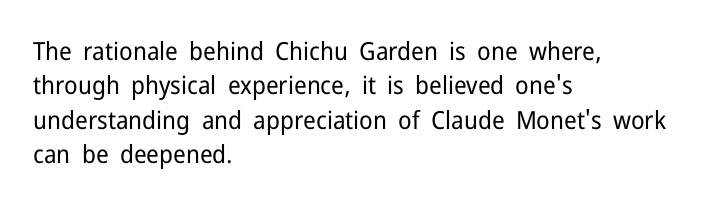
{"italic": "no", "bold": "no", "underline": "no", "align": "left", "line_spacing": "normal", "line_spacing_ratio": 1.38, "letter_spacing": "normal", "letter_spacing_em": 0.0, "glyph_px": 25}
